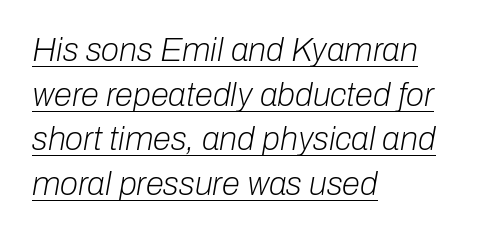
The image shows 33 px light type, italic (leaning right); set left-aligned, normal line spacing (1.35x), normal letter spacing, underlined; low stroke contrast and a medium x-height.
